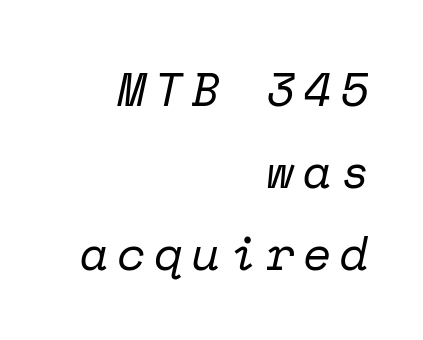
{"serif": "yes", "italic": "yes", "lean": "right", "slant_degrees": 12, "bold": "no", "weight": "regular", "width": "normal", "stroke_contrast": "low", "x_height": "medium", "monospaced": "yes", "underline": "no", "align": "right", "line_spacing_ratio": 1.74, "glyph_px": 47}
